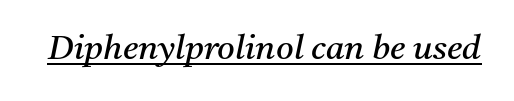
The image shows 34 px regular-weight serif type, italic (leaning right); set normal letter spacing, underlined; medium stroke contrast and a medium x-height.
